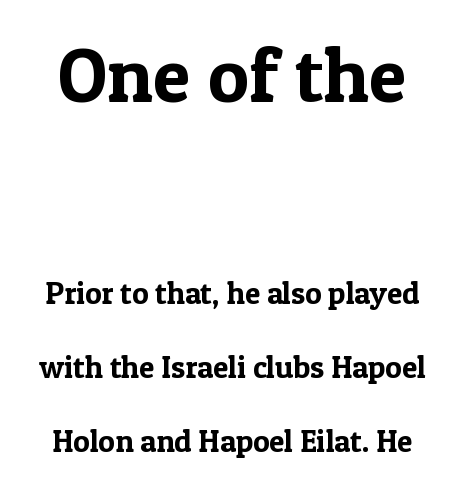
Q: Is the text italic (slanted)? A: No, it is upright.
Q: Is the typeface a serif or a sans-serif typeface? A: Serif.
Q: Is the text underlined? A: No.
Q: Is the spacing between letters normal or unusually wide? A: Normal.
Q: Is the spacing between lines tight, normal or loose? A: Loose.
Q: Which block of text is set in a larger size, the first (top) or the second (bottom)? A: The first (top) one.
Q: Width (condensed, normal, or wide)? A: Normal.
Q: x-height? A: Medium.
Q: Monospaced? A: No.
